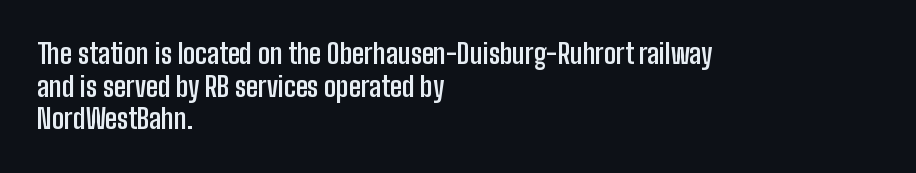
The image shows 27 px bold type, upright; set left-aligned, line spacing 1.21x, normal letter spacing, not underlined.
